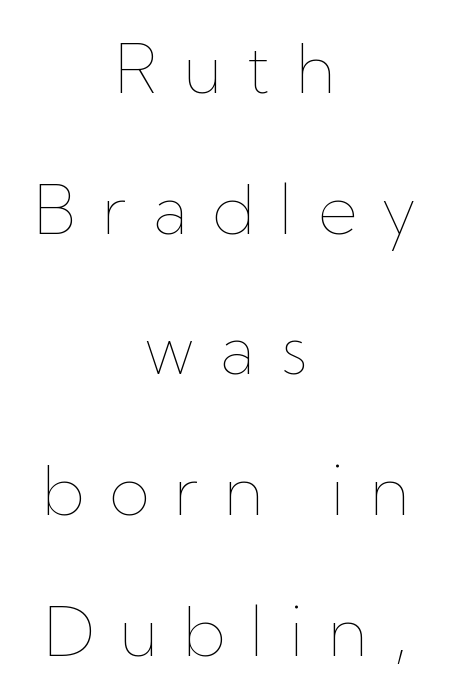
Q: Is the text bold? A: No.
Q: Is the text italic (slanted)? A: No, it is upright.
Q: Is the text underlined? A: No.
Q: How is the paragraph aligned? A: Centered.
Q: Is the spacing between letters normal or unusually wide? A: Unusually wide.
Q: Is the spacing between lines tight, normal or loose? A: Loose.
Q: Width (condensed, normal, or wide)? A: Normal.
Q: Stroke contrast? A: Low.
Q: x-height? A: Medium.
Q: Monospaced? A: No.
